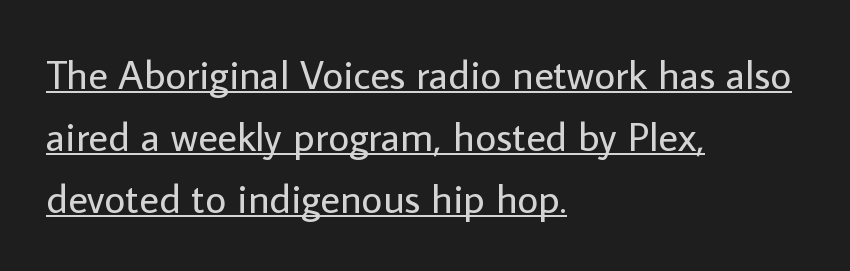
The image shows 41 px regular-weight sans-serif type, upright; set left-aligned, normal line spacing (1.51x), normal letter spacing, underlined; low stroke contrast and a medium x-height.
